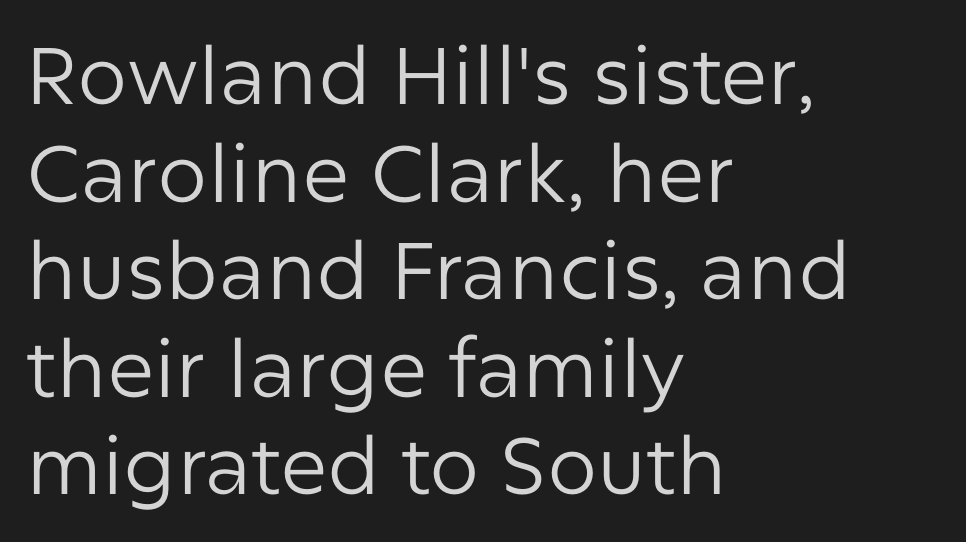
The image shows 80 px regular-weight sans-serif type, upright; set left-aligned, line spacing 1.22x, normal letter spacing, not underlined; low stroke contrast and a medium x-height.
